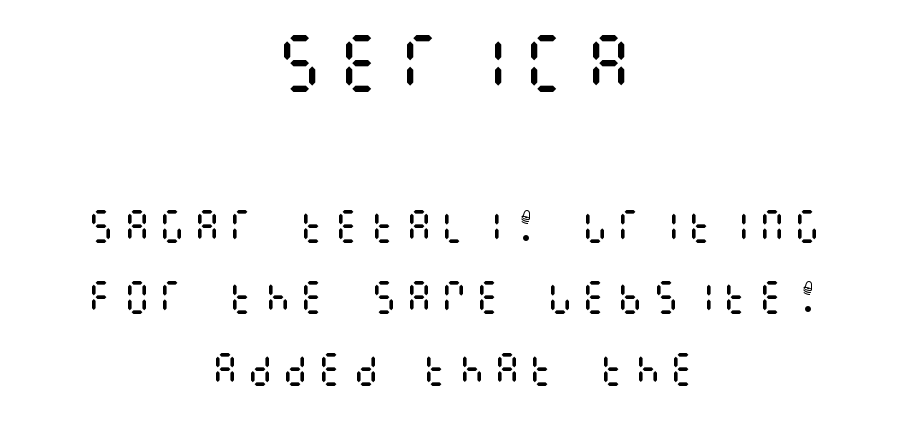
{"italic": "no", "bold": "no", "weight": "regular", "width": "condensed", "stroke_contrast": "medium", "x_height": "large", "underline": "no", "align": "center", "line_spacing": "loose", "line_spacing_ratio": 1.99, "larger_block": "first", "size_ratio": 1.75, "glyph_px": 63}
